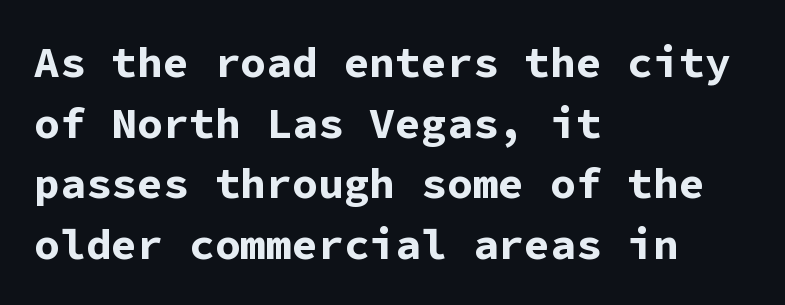
The image shows 43 px bold sans-serif type, upright, monospaced; set left-aligned, normal line spacing (1.41x), normal letter spacing, not underlined; low stroke contrast and a medium x-height.
